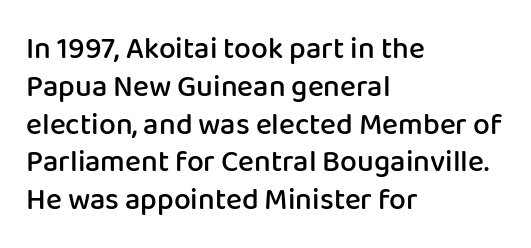
{"serif": "no", "italic": "no", "bold": "semi", "weight": "semibold", "width": "normal", "stroke_contrast": "low", "x_height": "medium", "monospaced": "no", "underline": "no", "align": "left", "line_spacing": "normal", "line_spacing_ratio": 1.26, "letter_spacing": "normal", "letter_spacing_em": 0.0, "glyph_px": 30}
